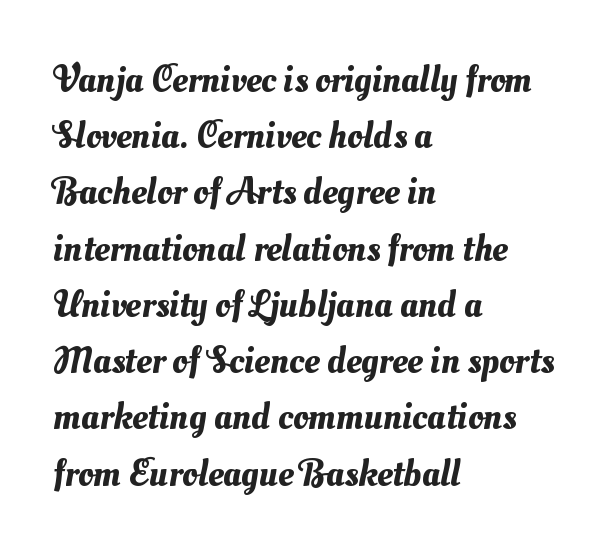
A classic flush-left, rag-right setting is used for this passage. Note the varied advance widths — an 'i' is clearly narrower than an 'm'. Decoration check: the copy has no underline. Whoever set this chose a conventional vertical rhythm. Default kerning and tracking; the words read as compact shapes.
